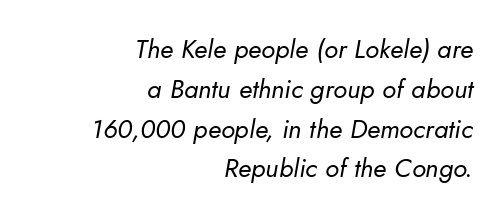
Is this a heavy cut? Hardly; it is regular or lighter. Yep, that's italic — everything's leaning. Visually the block forms a straight wall on the right and a jagged coastline on the left. Honestly, the row spacing looks completely unremarkable. The passage shown is not underscored anywhere.
